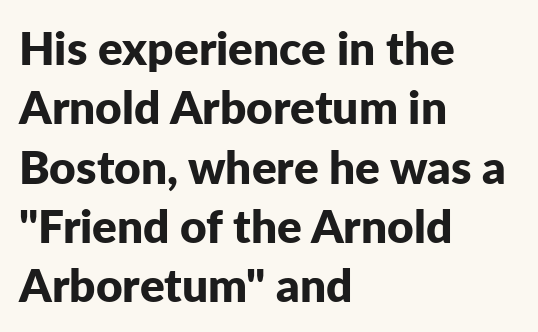
Q: Is the text bold? A: Yes.
Q: Is the text italic (slanted)? A: No, it is upright.
Q: Is the typeface a serif or a sans-serif typeface? A: Sans-serif.
Q: Is the text underlined? A: No.
Q: How is the paragraph aligned? A: Left-aligned.
Q: Is the spacing between letters normal or unusually wide? A: Normal.
Q: Is the spacing between lines tight, normal or loose? A: Normal.
Q: Width (condensed, normal, or wide)? A: Normal.
Q: Stroke contrast? A: Low.
Q: x-height? A: Medium.
Q: Monospaced? A: No.
